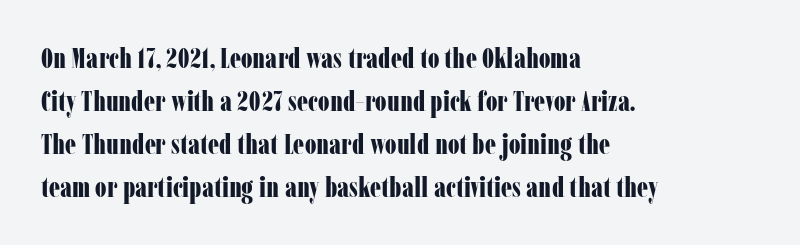
Q: Is the text bold? A: Yes.
Q: Is the text italic (slanted)? A: No, it is upright.
Q: Is the typeface a serif or a sans-serif typeface? A: Serif.
Q: Is the text underlined? A: No.
Q: How is the paragraph aligned? A: Left-aligned.
Q: Is the spacing between letters normal or unusually wide? A: Normal.
Q: Is the spacing between lines tight, normal or loose? A: Normal.
Q: Width (condensed, normal, or wide)? A: Condensed.
Q: Stroke contrast? A: Low.
Q: x-height? A: Medium.
Q: Monospaced? A: No.
